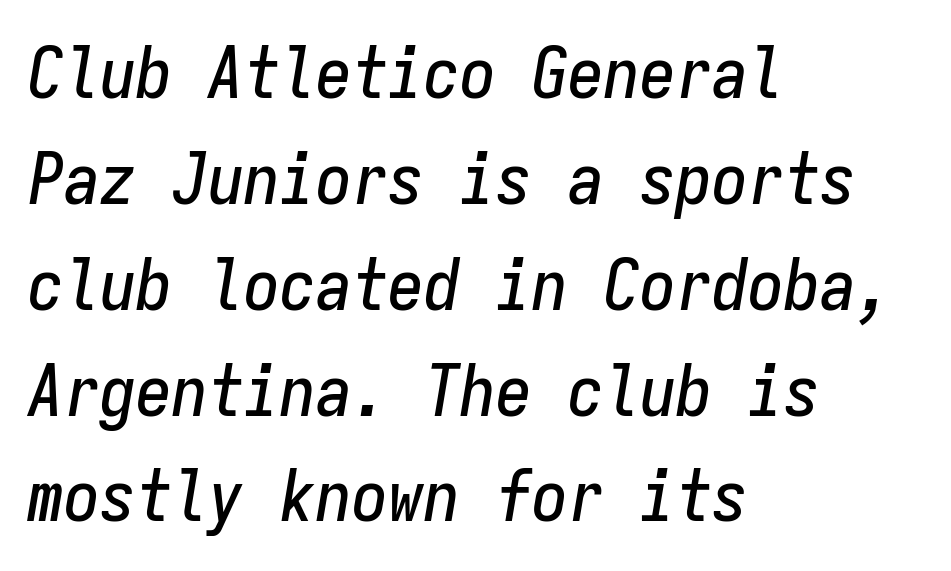
Q: Is the text italic (slanted)? A: Yes, it leans right by about 9 degrees.
Q: Is the text underlined? A: No.
Q: How is the paragraph aligned? A: Left-aligned.
Q: Is the spacing between letters normal or unusually wide? A: Normal.
Q: Is the spacing between lines tight, normal or loose? A: Normal.
Q: Width (condensed, normal, or wide)? A: Condensed.
Q: Stroke contrast? A: Low.
Q: x-height? A: Medium.
Q: Monospaced? A: Yes.
